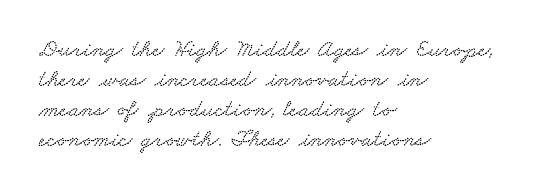
{"underline": "no", "align": "left", "line_spacing": "normal", "line_spacing_ratio": 1.25, "letter_spacing": "normal", "letter_spacing_em": 0.0, "glyph_px": 24}
